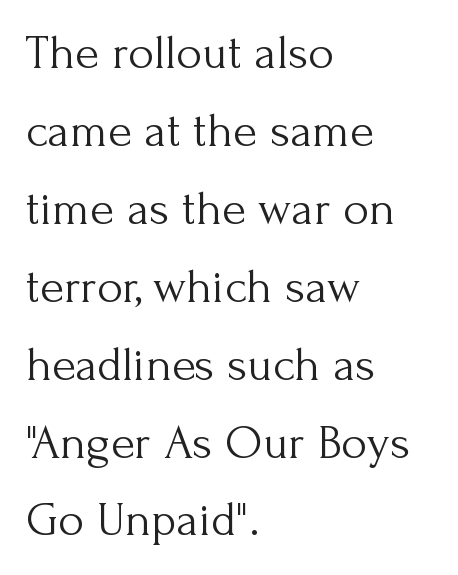
Q: Is the text bold? A: No.
Q: Is the text italic (slanted)? A: No, it is upright.
Q: Is the typeface a serif or a sans-serif typeface? A: Serif.
Q: Is the text underlined? A: No.
Q: How is the paragraph aligned? A: Left-aligned.
Q: Is the spacing between letters normal or unusually wide? A: Normal.
Q: Is the spacing between lines tight, normal or loose? A: Normal.
Q: Width (condensed, normal, or wide)? A: Normal.
Q: Stroke contrast? A: Medium.
Q: x-height? A: Small.
Q: Monospaced? A: No.
